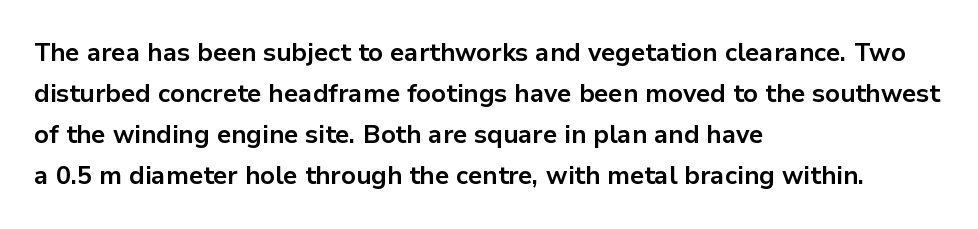
Standard letterfit; no display-style spreading of the glyphs. Compared with typical paragraphs, the rows here are spaced about the same. A bare baseline throughout the passage. Every stem runs plumb, perpendicular to the baseline. The typesetter chose a ragged-right arrangement here. The font is running at its bold setting.
